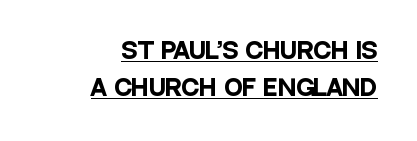
Visually the block forms a straight wall on the right and a jagged coastline on the left. No extra tracking has been applied to these lines. Every letter is thick-stroked: bold, no question. A rule runs beneath these lines of type. A typesetter would mark this as roman, not italic. Each new line begins a customary step beneath the previous one.
